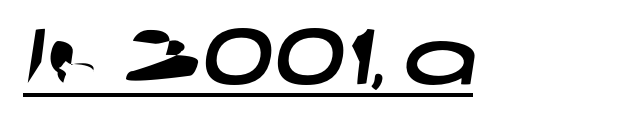
The image shows 78 px wide sans-serif type; set normal letter spacing, underlined; low stroke contrast and a medium x-height.
